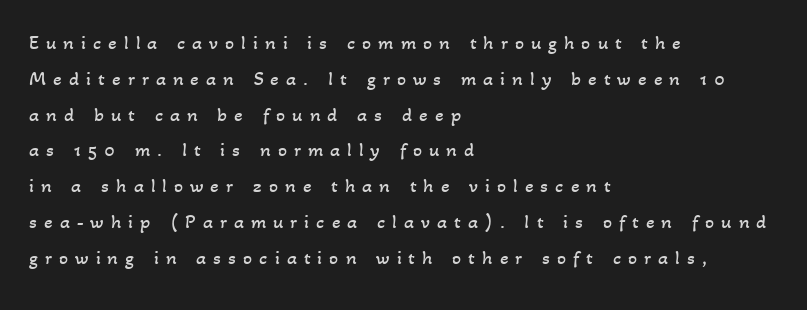
These lines are set flush left with a ragged right edge. Each stroke keeps to a modest, everyday thickness or less. Lines of text with bare space underneath. You could only call the tracking loose — the letters float apart.
